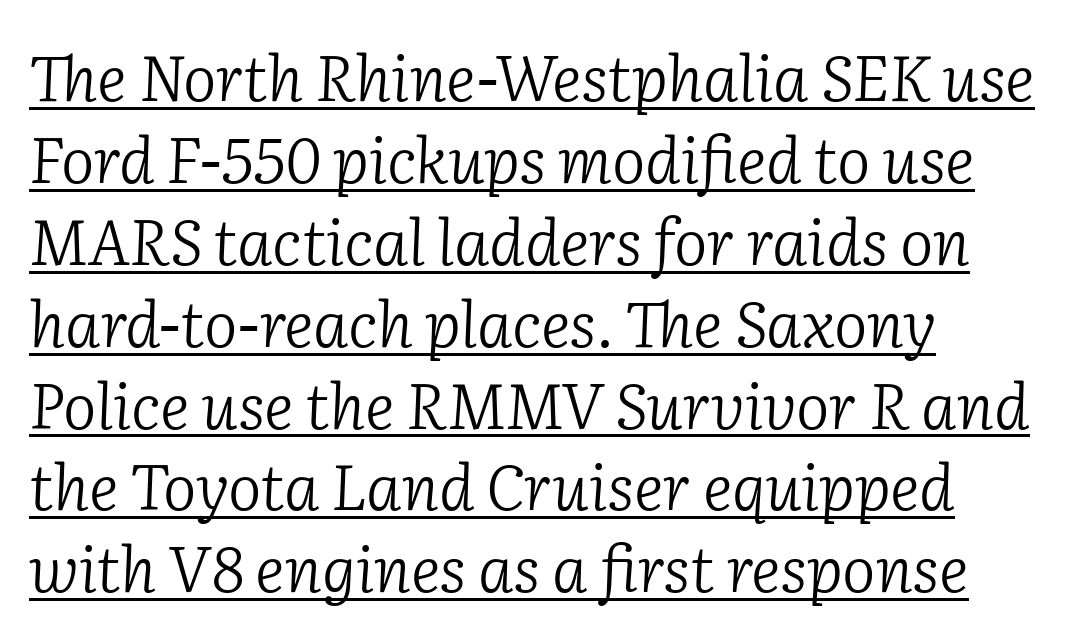
The face used here is proportionally spaced, like ordinary book or web type. The lines in this sample share a left origin and differ only in where they stop. The designer left line spacing at the default. Weight class: somewhere from thin through regular.
